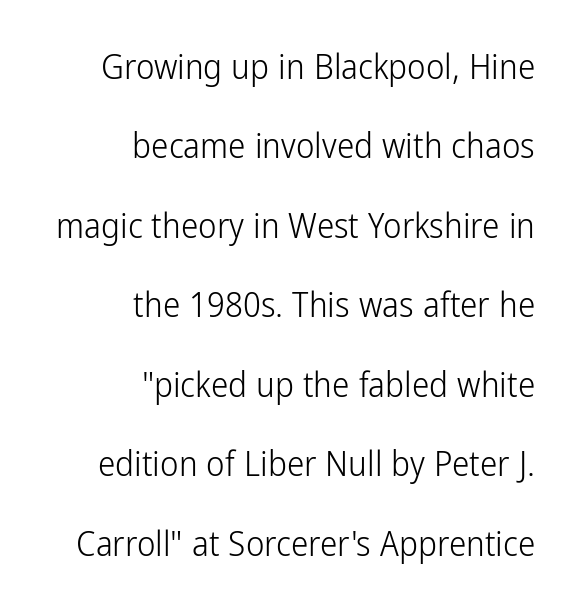
{"serif": "no", "italic": "no", "bold": "no", "weight": "light", "width": "condensed", "stroke_contrast": "low", "x_height": "medium", "monospaced": "no", "underline": "no", "align": "right", "line_spacing": "loose", "line_spacing_ratio": 2.27, "letter_spacing": "normal", "letter_spacing_em": 0.0, "glyph_px": 35}
